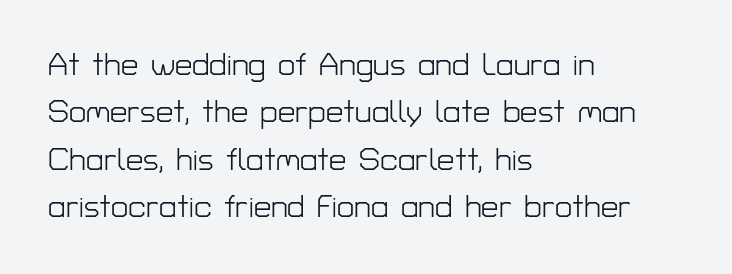
{"serif": "no", "italic": "no", "bold": "no", "weight": "light", "width": "normal", "stroke_contrast": "low", "x_height": "medium", "monospaced": "no", "underline": "no", "align": "left", "line_spacing": "normal", "line_spacing_ratio": 1.53, "letter_spacing": "normal", "letter_spacing_em": 0.0, "glyph_px": 31}
